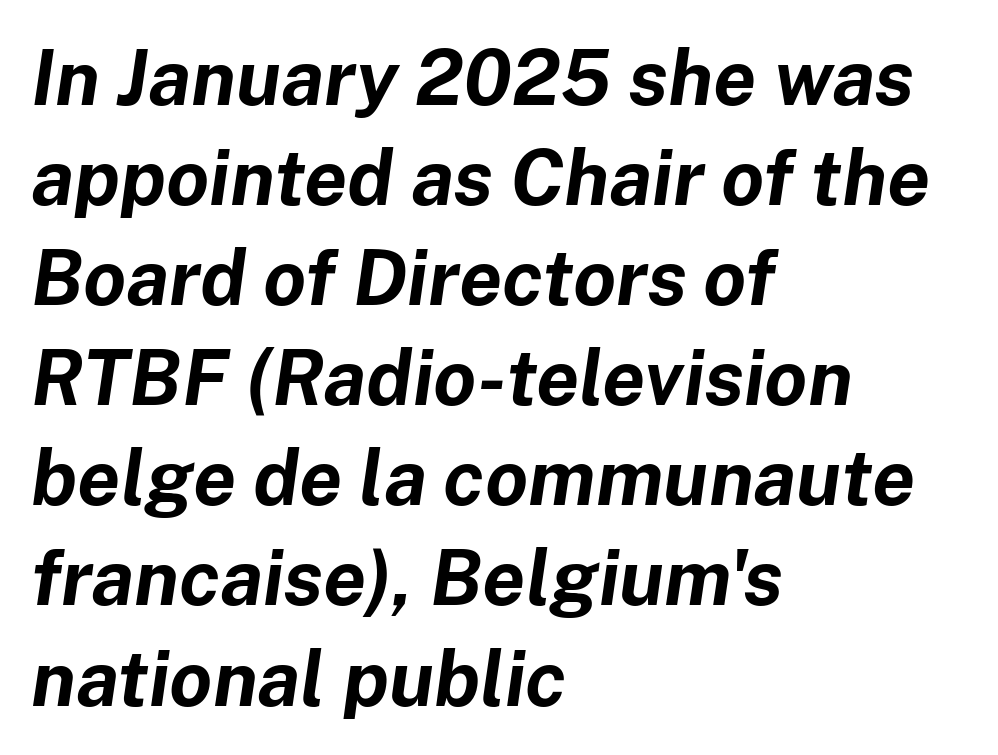
The image shows 77 px bold type, italic (leaning right); set left-aligned, normal line spacing (1.3x), normal letter spacing, not underlined; low stroke contrast and a medium x-height.
